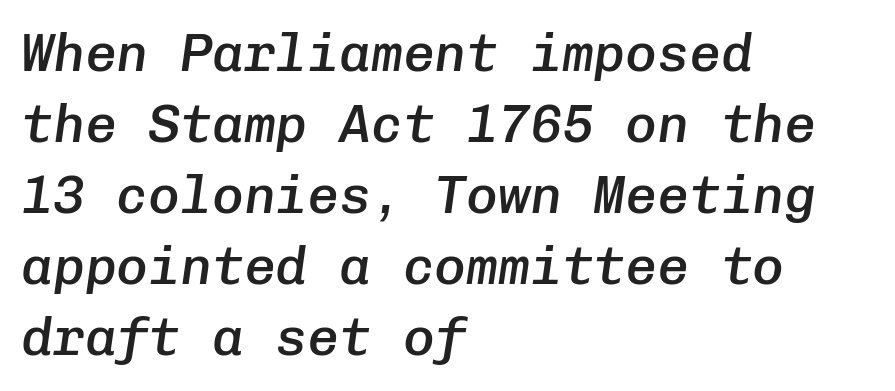
The image shows 53 px semibold type, italic (leaning right), monospaced; set left-aligned, normal line spacing (1.34x), normal letter spacing, not underlined; low stroke contrast and a medium x-height.
